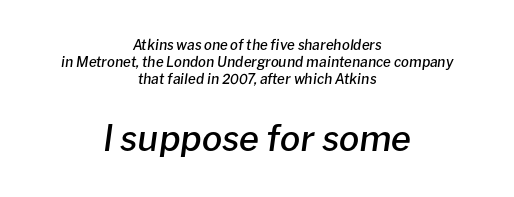
Q: Is the text bold? A: Semi-bold.
Q: Is the text italic (slanted)? A: Yes, it leans right by about 8 degrees.
Q: Is the text underlined? A: No.
Q: How is the paragraph aligned? A: Centered.
Q: Is the spacing between letters normal or unusually wide? A: Normal.
Q: Which block of text is set in a larger size, the first (top) or the second (bottom)? A: The second (bottom) one.
Q: Width (condensed, normal, or wide)? A: Normal.
Q: Stroke contrast? A: Low.
Q: x-height? A: Medium.
Q: Monospaced? A: No.
